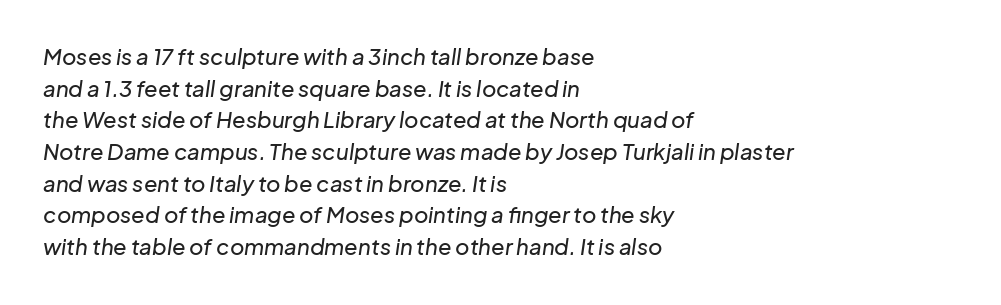
The image shows 22 px text type, italic (leaning right); set left-aligned, normal line spacing (1.44x), normal letter spacing, not underlined.
